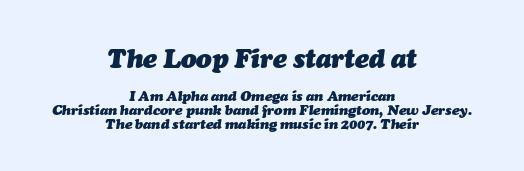
{"italic": "yes", "lean": "right", "slant_degrees": 7, "bold": "yes", "underline": "no", "align": "center", "line_spacing": "tight", "line_spacing_ratio": 1.03, "letter_spacing": "normal", "letter_spacing_em": 0.0, "larger_block": "first", "size_ratio": 1.86, "glyph_px": 26}
